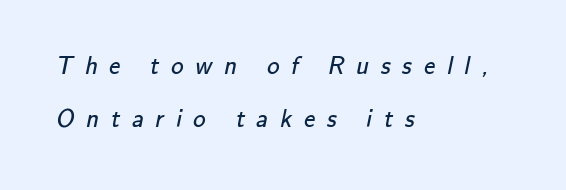
Q: Is the text bold? A: No.
Q: Is the text underlined? A: No.
Q: How is the paragraph aligned? A: Left-aligned.
Q: Is the spacing between letters normal or unusually wide? A: Unusually wide.
Q: Is the spacing between lines tight, normal or loose? A: Loose.
